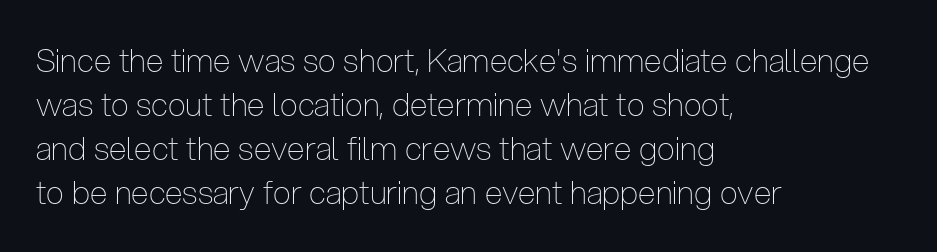
Q: Is the text bold? A: No.
Q: Is the text italic (slanted)? A: No, it is upright.
Q: Is the typeface a serif or a sans-serif typeface? A: Sans-serif.
Q: Is the text underlined? A: No.
Q: How is the paragraph aligned? A: Left-aligned.
Q: Is the spacing between letters normal or unusually wide? A: Normal.
Q: Is the spacing between lines tight, normal or loose? A: Normal.
Q: Width (condensed, normal, or wide)? A: Condensed.
Q: Stroke contrast? A: Low.
Q: x-height? A: Medium.
Q: Monospaced? A: No.
